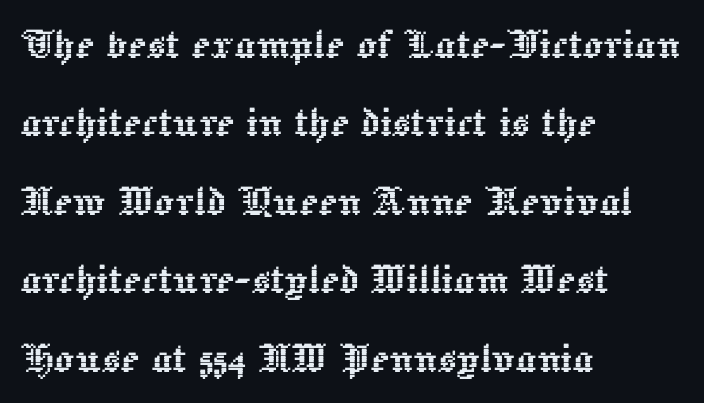
The image shows 50 px text type, upright; set left-aligned, normal line spacing (1.57x), normal letter spacing, not underlined; a medium x-height.
